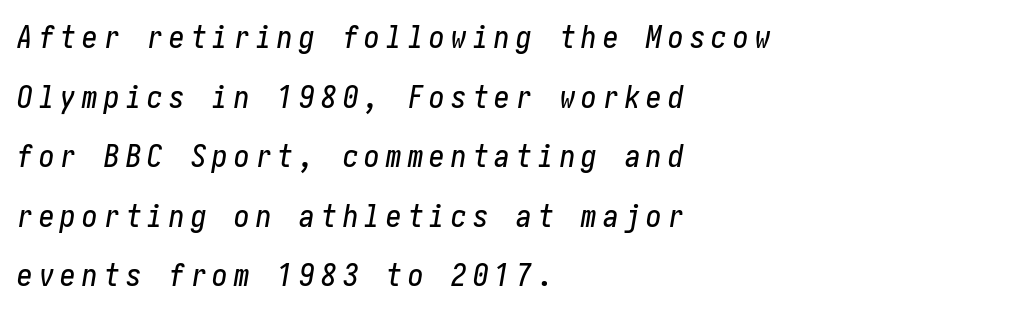
{"italic": "yes", "lean": "right", "slant_degrees": 10, "width": "condensed", "stroke_contrast": "low", "x_height": "medium", "underline": "no", "align": "left", "line_spacing": "loose", "line_spacing_ratio": 1.92, "letter_spacing": "wide", "letter_spacing_em": 0.2, "glyph_px": 31}
